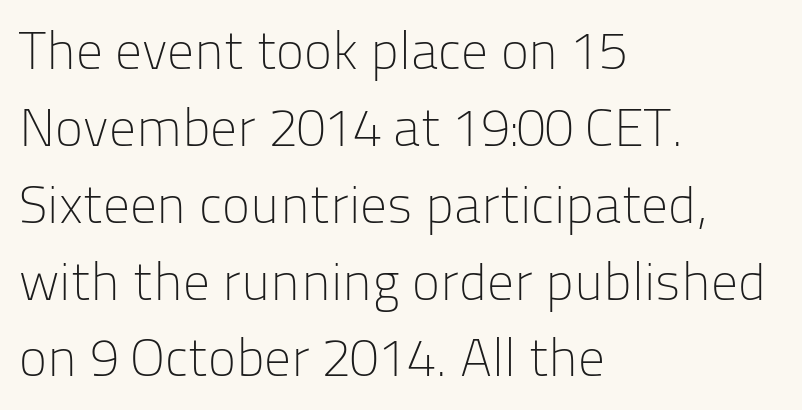
Line spacing here is normal. This sample has the flowing, uneven cadence of proportional lettering. Unlike a traditional serif, this face leaves its strokes unadorned. Stems here are at most as thick as an everyday book face. The area under the type is left untouched.
